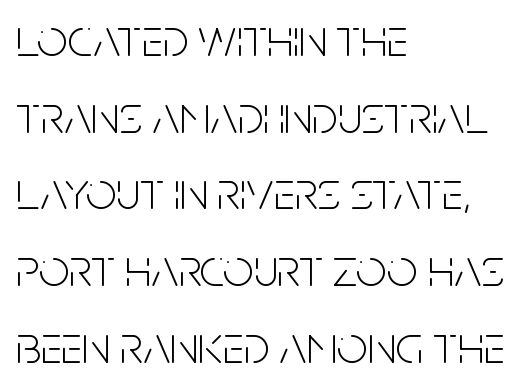
The image shows 54 px light, condensed sans-serif type, upright; set left-aligned, normal line spacing (1.42x), normal letter spacing, not underlined; low stroke contrast and a large x-height.
